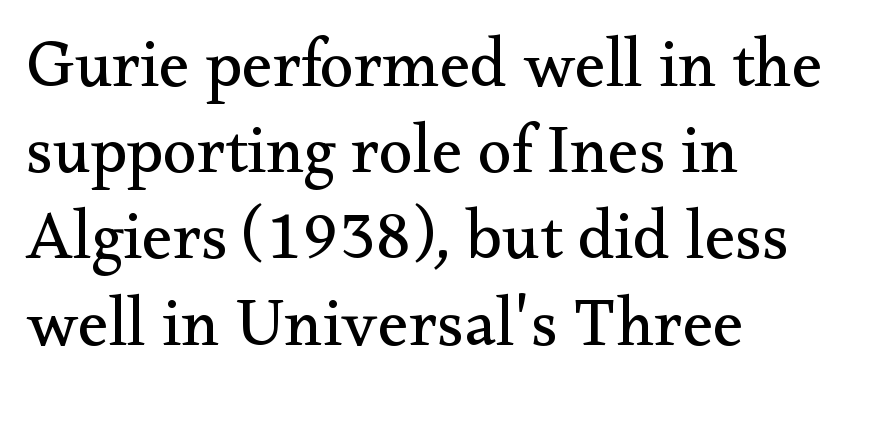
Default kerning and tracking; the words read as compact shapes. A normal amount of white space separates one row of letters from the next. Is the stroke heavy? The answer is a plain regular-or-lighter. A typesetter would mark this as roman, not italic. The paragraph shown leans on its left margin.
